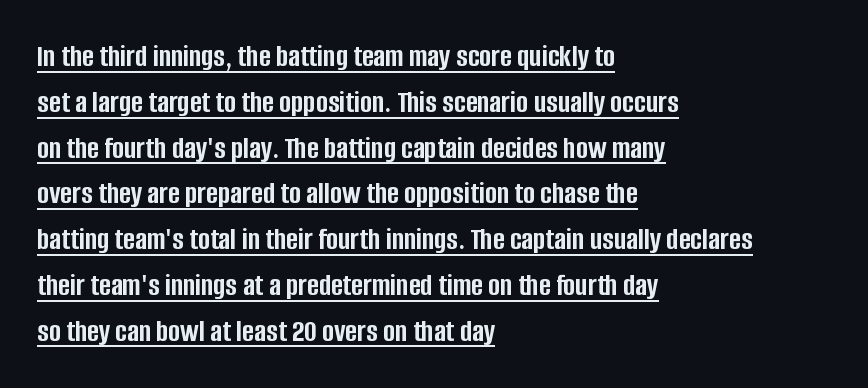
The image shows 32 px semibold, condensed sans-serif type, upright; set left-aligned, normal line spacing (1.43x), normal letter spacing, underlined; low stroke contrast and a large x-height.
